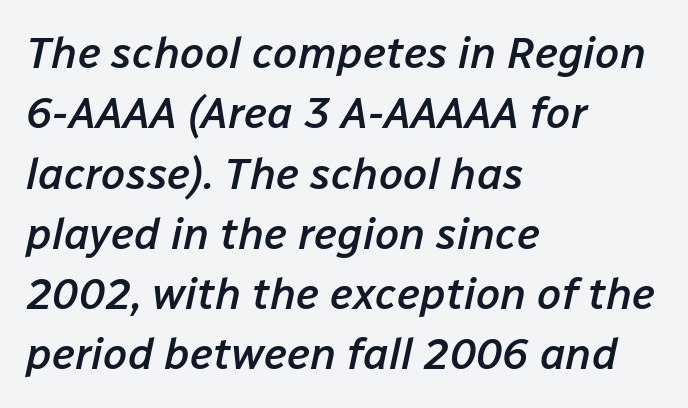
Layout note: lines flush left. A typesetter would mark this as italic. Spacing verdict: proportional, widths tailored to each character. Anything drawn beneath the words? Only blank space. Typesetter's note: demi weight, one step under bold.
